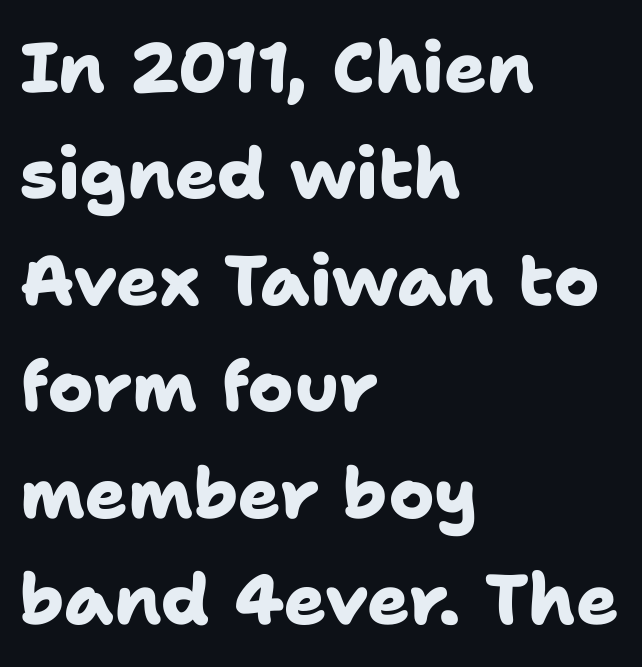
Q: Is the text bold? A: Yes.
Q: Is the typeface a serif or a sans-serif typeface? A: Sans-serif.
Q: Is the text underlined? A: No.
Q: How is the paragraph aligned? A: Left-aligned.
Q: Is the spacing between letters normal or unusually wide? A: Normal.
Q: Is the spacing between lines tight, normal or loose? A: Normal.
Q: Width (condensed, normal, or wide)? A: Normal.
Q: Stroke contrast? A: Low.
Q: x-height? A: Medium.
Q: Monospaced? A: No.
